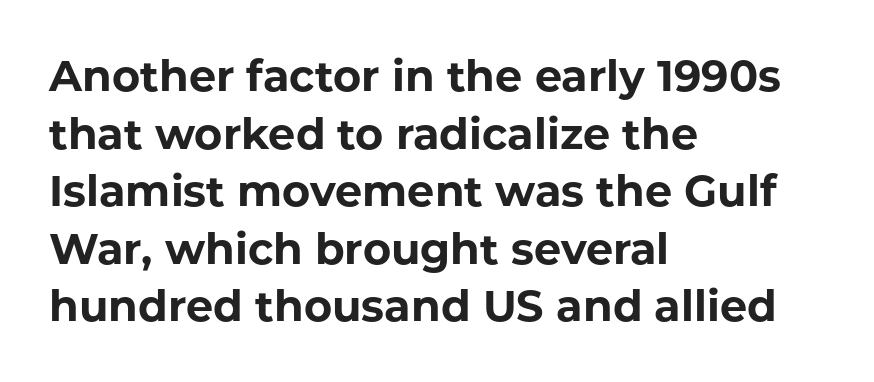
{"serif": "no", "italic": "no", "bold": "yes", "weight": "bold", "width": "normal", "stroke_contrast": "low", "x_height": "medium", "monospaced": "no", "underline": "no", "align": "left", "line_spacing": "normal", "line_spacing_ratio": 1.34, "letter_spacing": "normal", "letter_spacing_em": 0.0, "glyph_px": 43}
